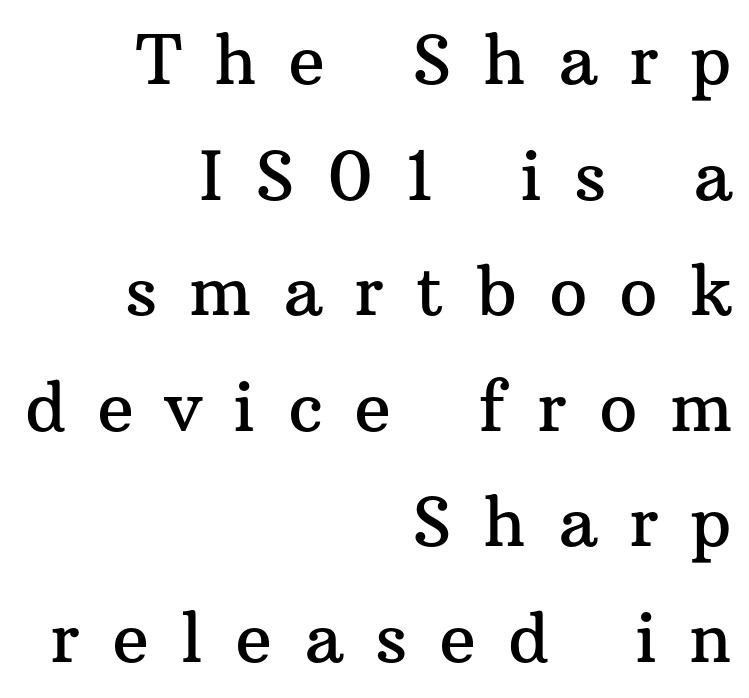
{"serif": "yes", "italic": "no", "width": "normal", "stroke_contrast": "medium", "x_height": "medium", "monospaced": "no", "underline": "no", "align": "right", "line_spacing": "normal", "line_spacing_ratio": 1.7, "letter_spacing": "wide", "letter_spacing_em": 0.47, "glyph_px": 68}
